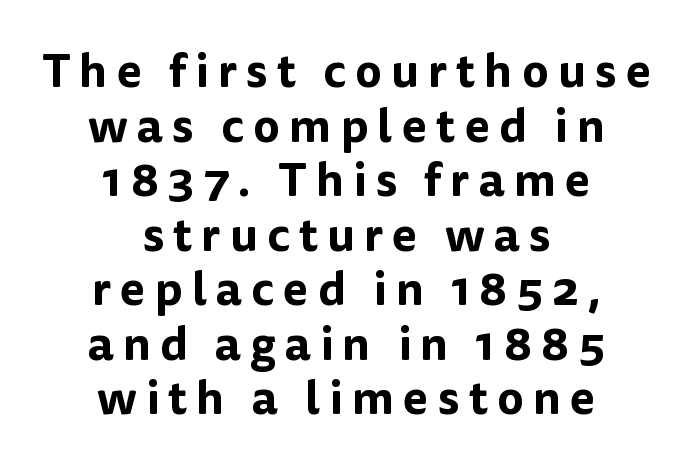
{"serif": "no", "italic": "no", "width": "normal", "stroke_contrast": "low", "x_height": "medium", "monospaced": "no", "underline": "no", "align": "center", "line_spacing_ratio": 1.16, "glyph_px": 47}
